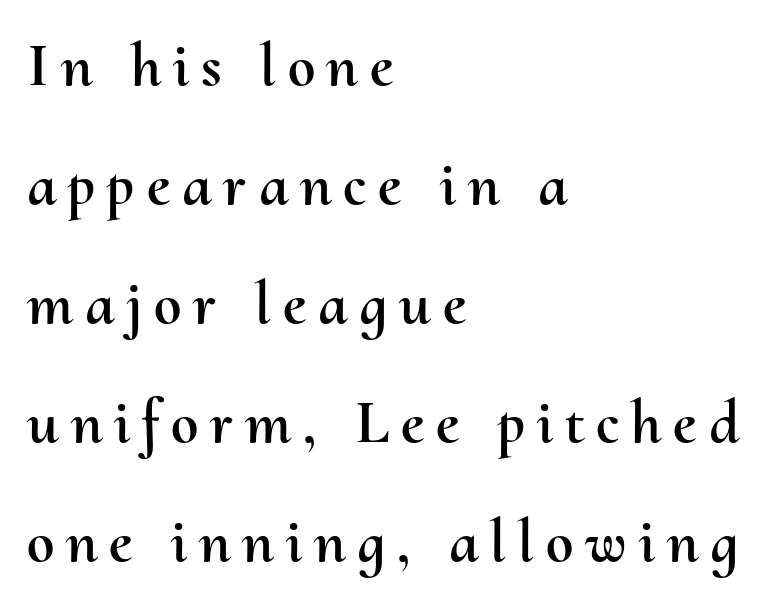
Plain, unruled lines of type. The passage shown is typed in a proportional face where columns would drift. If you drew a line through each stem, it would be perfectly vertical. The rag falls on the right side of this text block. The block of text is sparse from top to bottom, with ample space between rows.
